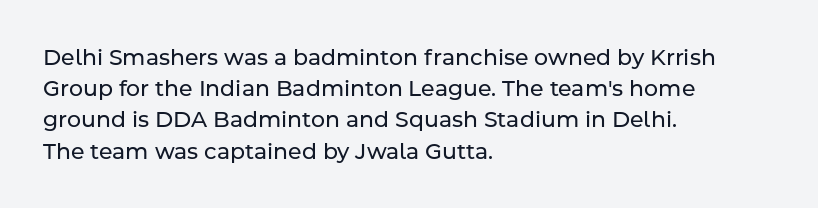
{"italic": "no", "bold": "no", "underline": "no", "align": "left", "line_spacing": "normal", "line_spacing_ratio": 1.42, "letter_spacing": "normal", "letter_spacing_em": 0.0, "glyph_px": 22}
